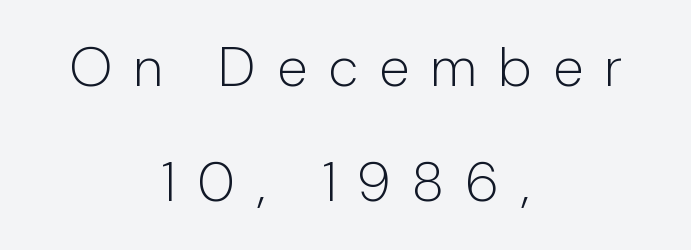
{"serif": "no", "italic": "no", "bold": "no", "weight": "light", "width": "condensed", "stroke_contrast": "low", "x_height": "medium", "monospaced": "no", "underline": "no", "align": "center", "line_spacing": "loose", "line_spacing_ratio": 2.09, "letter_spacing": "wide", "letter_spacing_em": 0.42, "glyph_px": 55}
